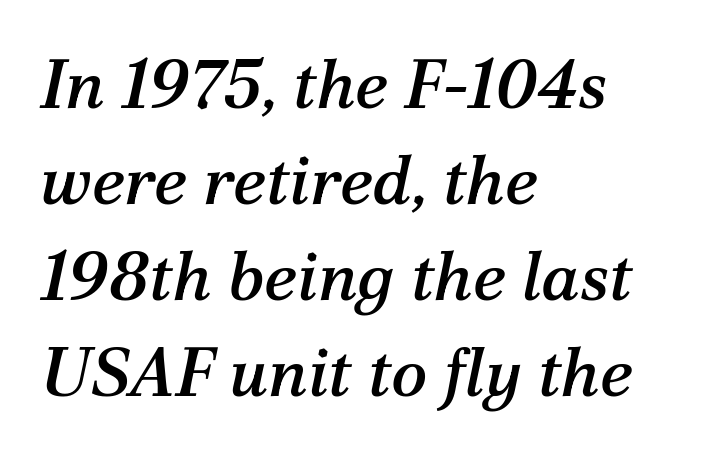
The image shows 68 px serif type, italic (leaning right); set left-aligned, normal line spacing (1.41x), normal letter spacing, not underlined; medium stroke contrast and a medium x-height.
